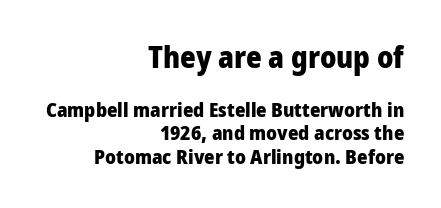
Does the bottom block carry the larger type? No, the top block does. You could not count columns in this text — the font is proportionally spaced. This sample uses an upright cut, with every glyph sitting square on the baseline. Weight: bold. The rag falls on the left side of this text block. Honestly, there is no underline to notice here at all.
